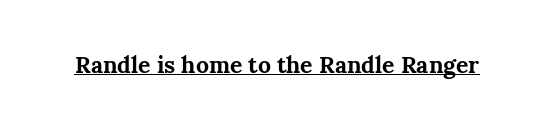
{"italic": "no", "bold": "yes", "underline": "yes", "letter_spacing": "normal", "letter_spacing_em": 0.0, "glyph_px": 23}
